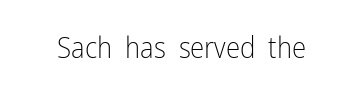
Q: Is the text bold? A: No.
Q: Is the text italic (slanted)? A: No, it is upright.
Q: Is the typeface a serif or a sans-serif typeface? A: Sans-serif.
Q: Is the text underlined? A: No.
Q: Is the spacing between letters normal or unusually wide? A: Normal.
Q: Width (condensed, normal, or wide)? A: Condensed.
Q: Stroke contrast? A: Low.
Q: x-height? A: Medium.
Q: Monospaced? A: No.
